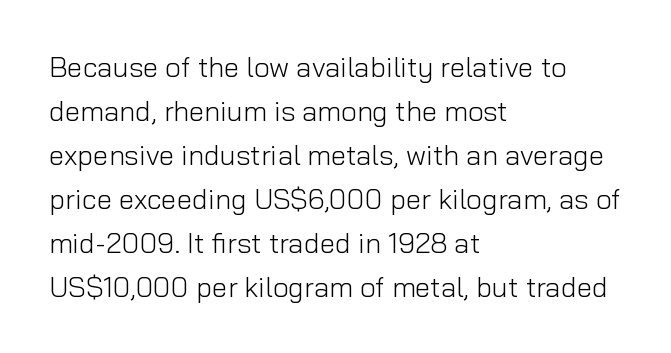
The image shows 28 px light sans-serif type, upright; set left-aligned, normal line spacing (1.57x), normal letter spacing, not underlined; low stroke contrast and a medium x-height.
